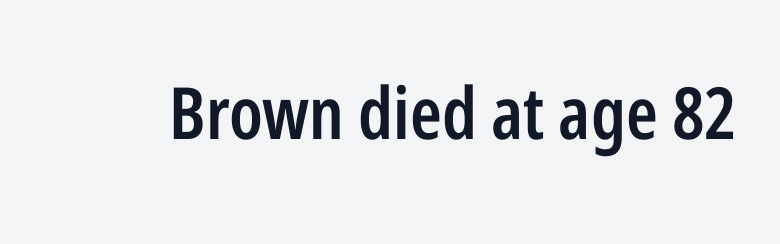
{"serif": "no", "italic": "no", "bold": "semi", "weight": "semibold", "width": "condensed", "stroke_contrast": "low", "x_height": "medium", "monospaced": "no", "underline": "no", "letter_spacing": "normal", "letter_spacing_em": 0.0, "glyph_px": 72}
